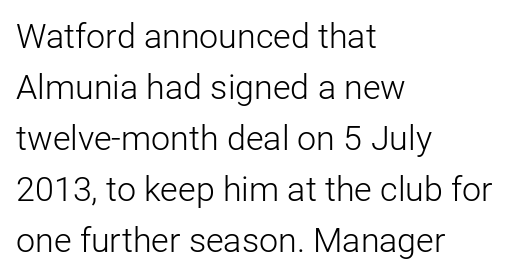
Nobody drew a line under any word here. Is this a fixed-width face? No — the glyphs have proportional, varying widths. Baseline-to-baseline distance is the conventional proportion of letter height. Compared with typical body copy, the letter spacing here is the same. The lettering stays uniformly vertical, giving the passage a roman look.
